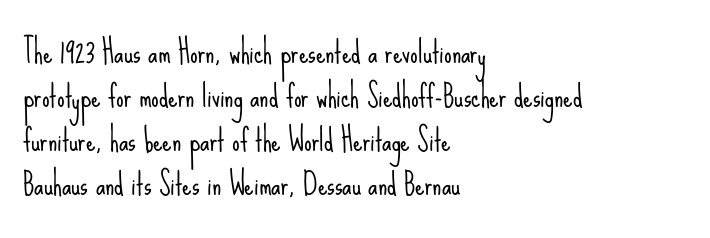
{"serif": "no", "italic": "no", "bold": "no", "weight": "light", "width": "condensed", "stroke_contrast": "low", "x_height": "small", "monospaced": "no", "underline": "no", "align": "left", "line_spacing": "normal", "line_spacing_ratio": 1.47, "letter_spacing": "normal", "letter_spacing_em": 0.0, "glyph_px": 30}
